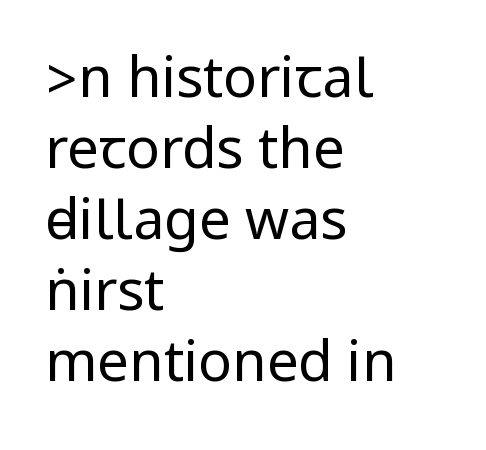
{"serif": "no", "italic": "no", "bold": "no", "weight": "regular", "width": "condensed", "stroke_contrast": "low", "underline": "no", "align": "left", "line_spacing": "normal", "line_spacing_ratio": 1.27, "letter_spacing": "normal", "letter_spacing_em": 0.0, "glyph_px": 56}
